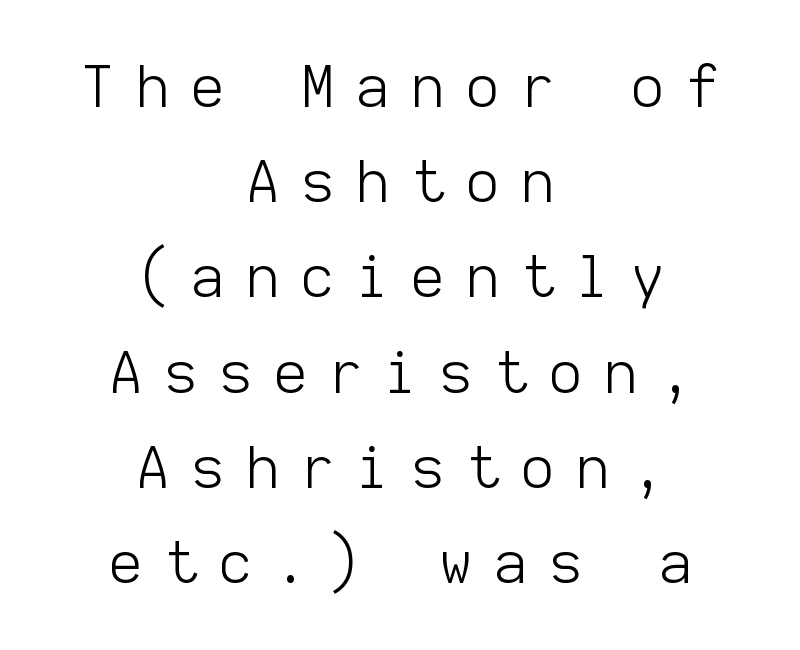
{"serif": "no", "italic": "no", "bold": "no", "weight": "light", "width": "normal", "stroke_contrast": "low", "x_height": "medium", "monospaced": "yes", "underline": "no", "align": "center", "line_spacing": "normal", "line_spacing_ratio": 1.67, "letter_spacing": "wide", "letter_spacing_em": 0.39, "glyph_px": 57}
